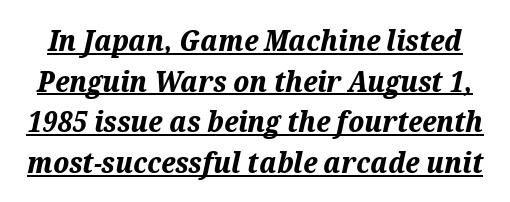
Q: Is the text bold? A: Yes.
Q: Is the text italic (slanted)? A: Yes, it leans right by about 12 degrees.
Q: Is the text underlined? A: Yes.
Q: Is the spacing between letters normal or unusually wide? A: Normal.
Q: Is the spacing between lines tight, normal or loose? A: Normal.
Q: Width (condensed, normal, or wide)? A: Normal.
Q: Stroke contrast? A: Medium.
Q: x-height? A: Medium.
Q: Monospaced? A: No.
